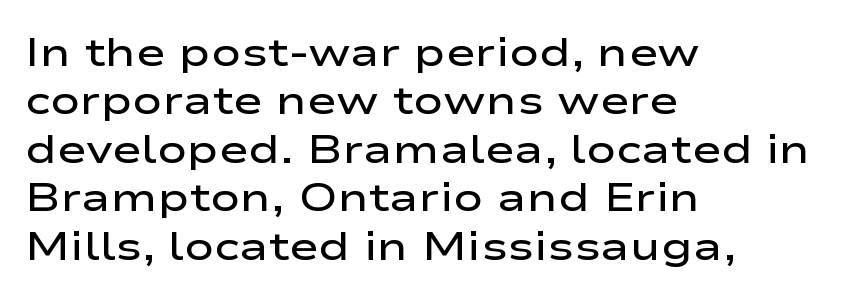
Q: Is the text bold? A: Semi-bold.
Q: Is the text italic (slanted)? A: No, it is upright.
Q: Is the typeface a serif or a sans-serif typeface? A: Sans-serif.
Q: Is the text underlined? A: No.
Q: How is the paragraph aligned? A: Left-aligned.
Q: Is the spacing between letters normal or unusually wide? A: Normal.
Q: Width (condensed, normal, or wide)? A: Wide.
Q: Stroke contrast? A: Low.
Q: x-height? A: Medium.
Q: Monospaced? A: No.
